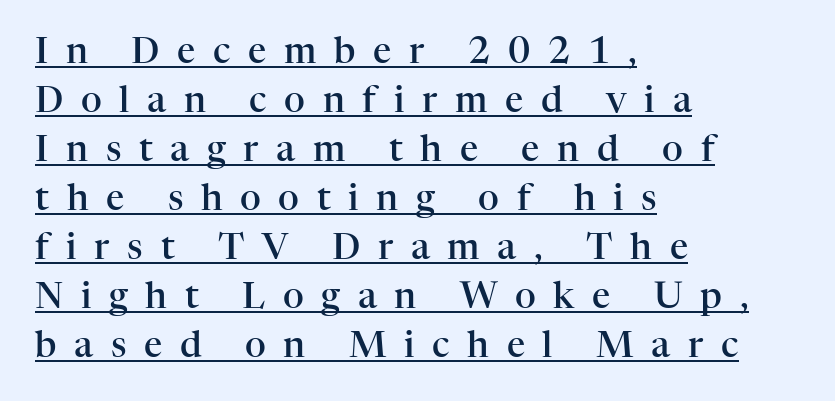
{"serif": "yes", "italic": "no", "bold": "semi", "weight": "semibold", "width": "normal", "stroke_contrast": "high", "x_height": "medium", "monospaced": "no", "underline": "yes", "align": "left", "line_spacing": "normal", "line_spacing_ratio": 1.36, "letter_spacing": "wide", "letter_spacing_em": 0.49, "glyph_px": 36}
